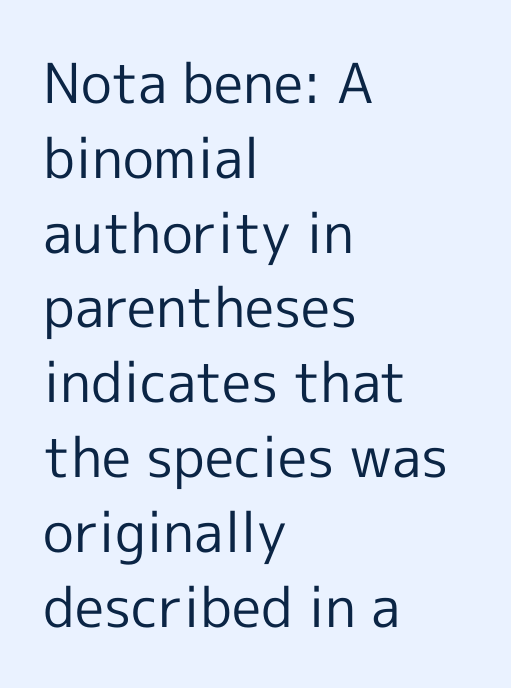
Q: Is the text bold? A: No.
Q: Is the text italic (slanted)? A: No, it is upright.
Q: Is the typeface a serif or a sans-serif typeface? A: Sans-serif.
Q: Is the text underlined? A: No.
Q: How is the paragraph aligned? A: Left-aligned.
Q: Is the spacing between letters normal or unusually wide? A: Normal.
Q: Is the spacing between lines tight, normal or loose? A: Normal.
Q: Width (condensed, normal, or wide)? A: Normal.
Q: x-height? A: Medium.
Q: Monospaced? A: No.
